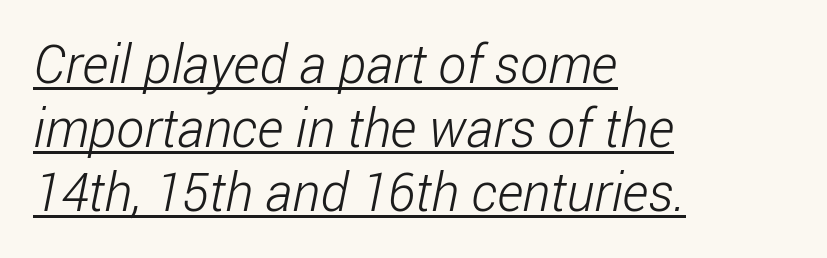
The image shows 53 px light, condensed sans-serif type; set left-aligned, line spacing 1.21x, normal letter spacing, underlined; low stroke contrast and a medium x-height.
